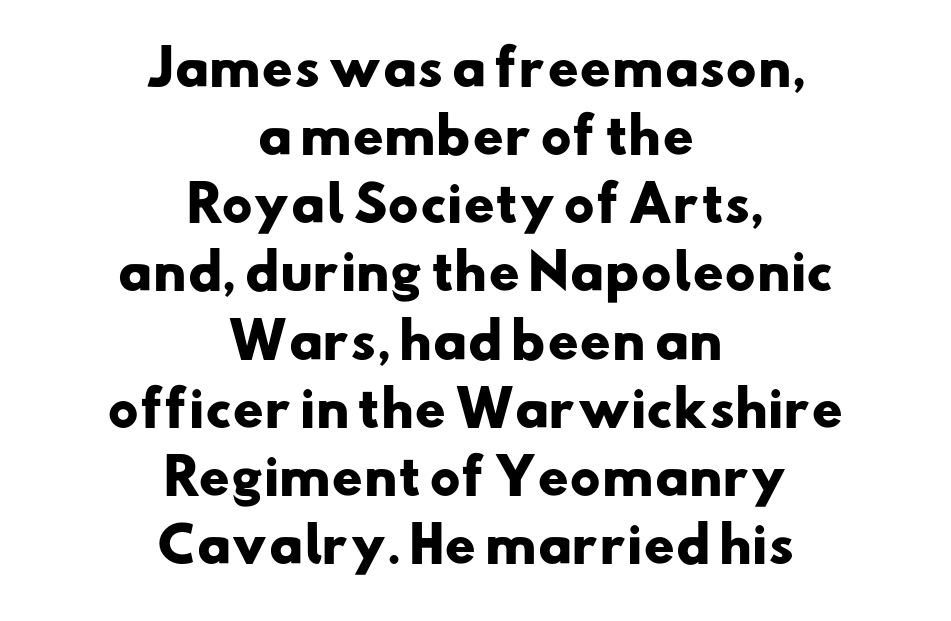
Q: Is the text bold? A: Yes.
Q: Is the typeface a serif or a sans-serif typeface? A: Sans-serif.
Q: Is the text underlined? A: No.
Q: How is the paragraph aligned? A: Centered.
Q: Is the spacing between letters normal or unusually wide? A: Normal.
Q: Is the spacing between lines tight, normal or loose? A: Normal.
Q: Width (condensed, normal, or wide)? A: Wide.
Q: Stroke contrast? A: Low.
Q: x-height? A: Small.
Q: Monospaced? A: No.
